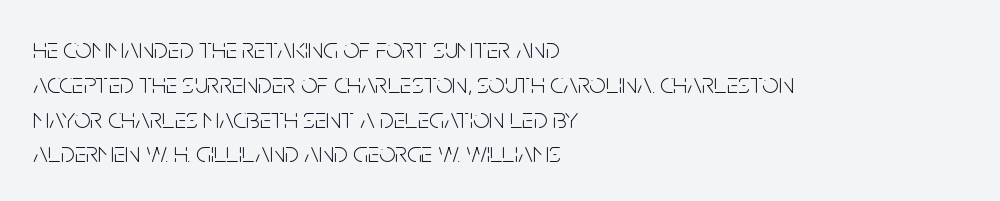
You can tell it's not italic because the verticals are truly vertical. The text block is weighted toward the left margin, trailing off unevenly rightward. A light-to-regular cut is what we see here. Unlike a traditional serif, this face leaves its strokes unadorned.
